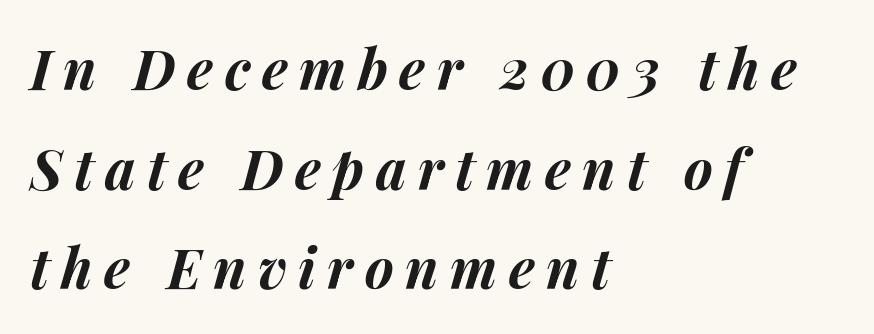
The image shows 55 px bold type, italic (leaning right); set left-aligned, line spacing 1.81x, unusually wide letter spacing (+0.21 em), not underlined; medium stroke contrast and a medium x-height.
